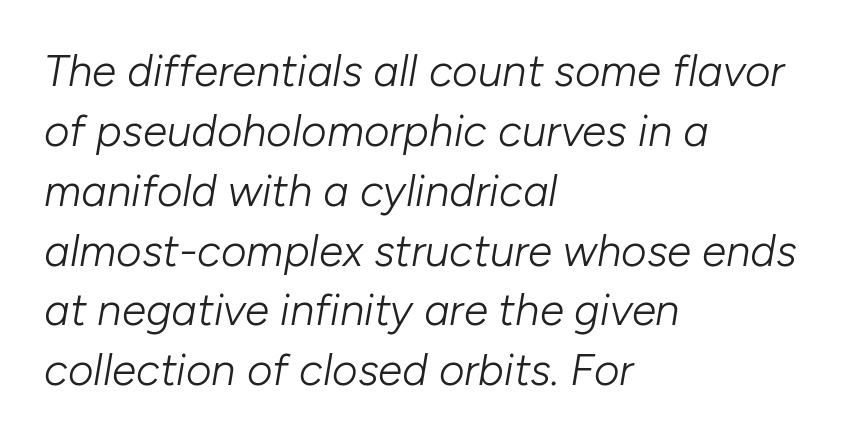
{"italic": "yes", "lean": "right", "slant_degrees": 10, "bold": "no", "weight": "light", "width": "normal", "stroke_contrast": "low", "x_height": "medium", "monospaced": "no", "underline": "no", "align": "left", "line_spacing": "normal", "line_spacing_ratio": 1.36, "letter_spacing": "normal", "letter_spacing_em": 0.0, "glyph_px": 44}
